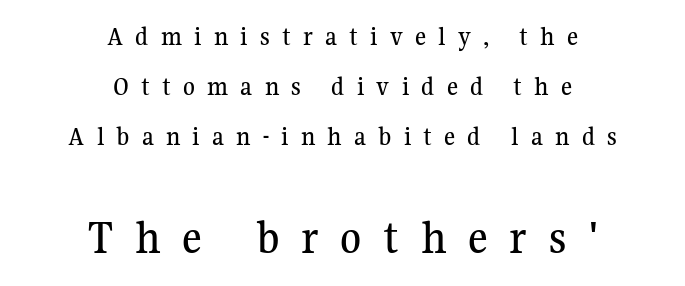
Q: Is the text italic (slanted)? A: No, it is upright.
Q: Is the typeface a serif or a sans-serif typeface? A: Serif.
Q: Is the text underlined? A: No.
Q: How is the paragraph aligned? A: Centered.
Q: Is the spacing between letters normal or unusually wide? A: Unusually wide.
Q: Which block of text is set in a larger size, the first (top) or the second (bottom)? A: The second (bottom) one.
Q: Width (condensed, normal, or wide)? A: Normal.
Q: Stroke contrast? A: Medium.
Q: x-height? A: Medium.
Q: Monospaced? A: No.
